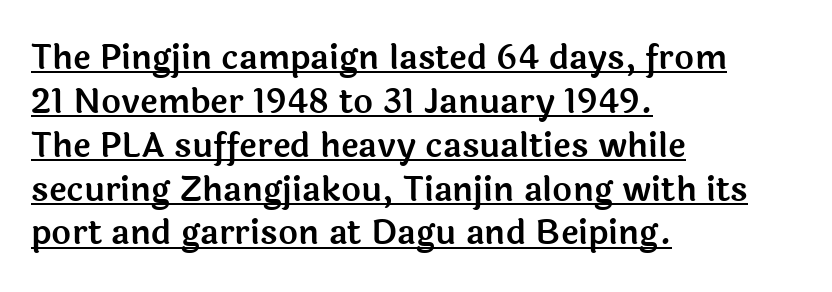
{"serif": "no", "italic": "no", "width": "normal", "x_height": "medium", "monospaced": "no", "underline": "yes", "align": "left", "line_spacing": "normal", "line_spacing_ratio": 1.29, "letter_spacing": "normal", "letter_spacing_em": 0.0, "glyph_px": 34}
